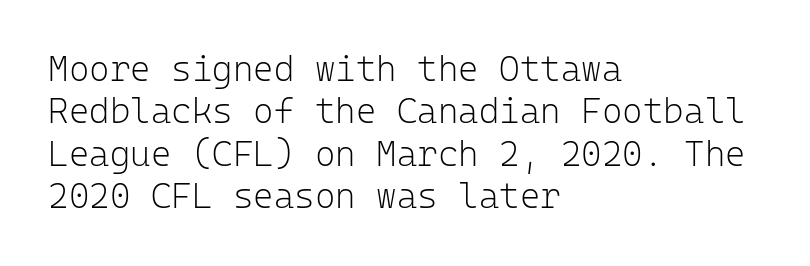
{"serif": "no", "italic": "no", "bold": "no", "weight": "light", "width": "normal", "stroke_contrast": "low", "x_height": "medium", "monospaced": "yes", "underline": "no", "align": "left", "line_spacing_ratio": 1.21, "letter_spacing": "normal", "letter_spacing_em": 0.0, "glyph_px": 35}
